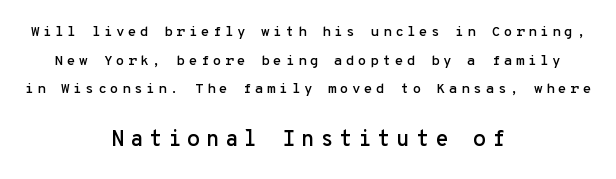
The leading is generous, giving the passage an open texture. Words appear elongated and porous because spacing is wide. Both edges are ragged and mirror each other, which tells us the setting is centered. Posture: vertical.
